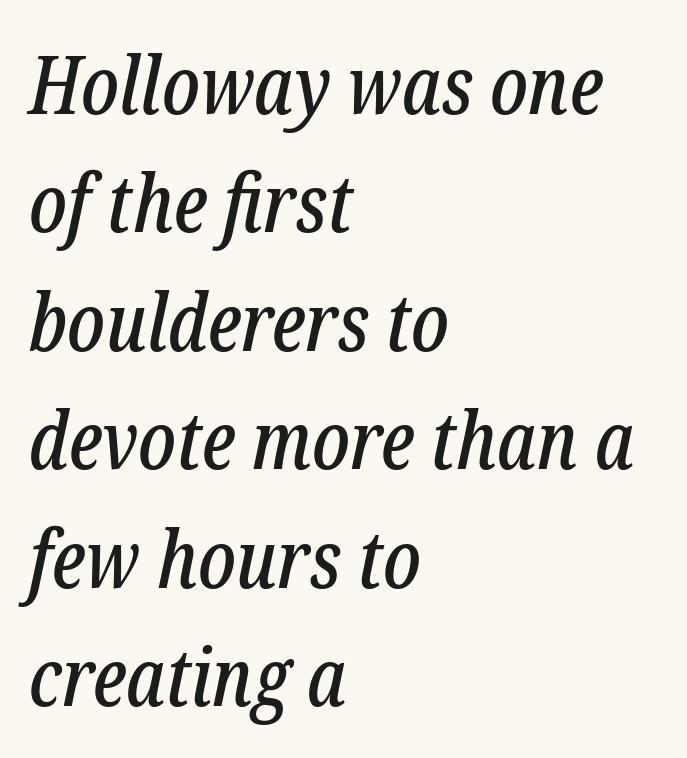
The image shows 80 px condensed serif type, italic (leaning right); set left-aligned, normal line spacing (1.48x), normal letter spacing, not underlined; low stroke contrast and a medium x-height.
